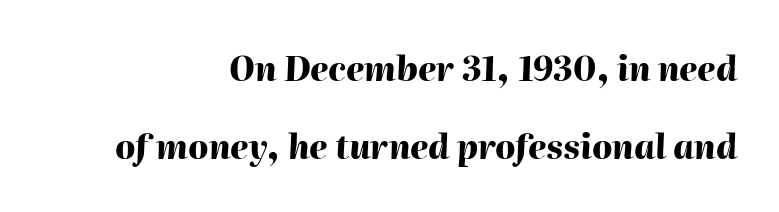
Is the block centered? No — it sits flush against the right margin. You can tell it's italic because the verticals aren't actually vertical. Type without underlining. Think of a printed novel: that variable character pitch is what you see here. One glance says open: line gaps are wider than usual. How are the letters spaced? Ordinarily, with no added tracking.
